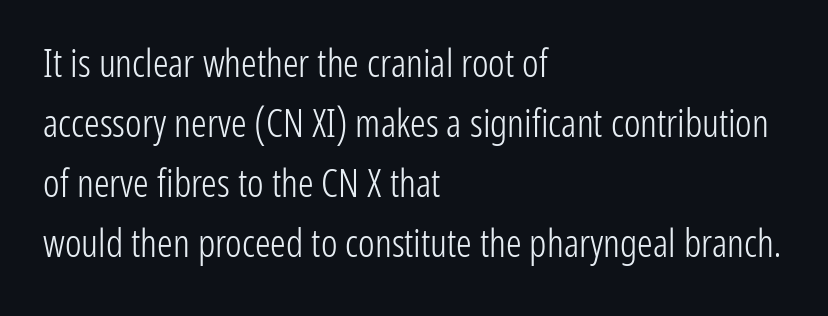
Each letter keeps its own natural width here, so spacing adapts to shape. Weight: not bold — regular or lighter. Is there much room between lines? A standard amount, neither cramped nor airy. Clear beneath every line of the passage. This sample uses plain, unmodified letter spacing. Posture: vertical.
